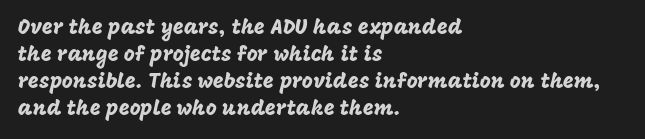
The image shows 21 px text type; set left-aligned, normal line spacing (1.28x), normal letter spacing, not underlined.
